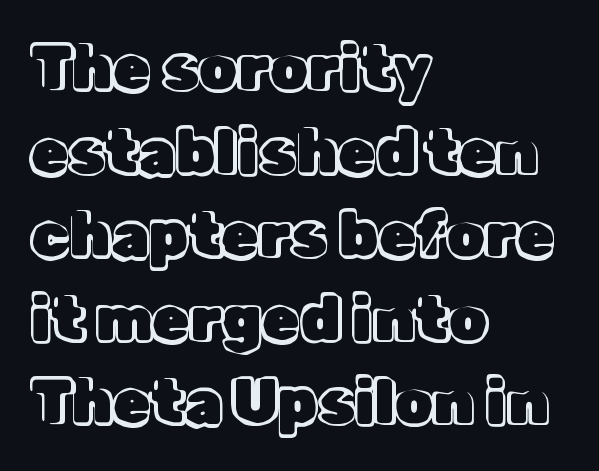
{"italic": "no", "width": "normal", "x_height": "medium", "monospaced": "no", "underline": "no", "align": "left", "line_spacing": "normal", "line_spacing_ratio": 1.37, "letter_spacing": "normal", "letter_spacing_em": 0.0, "glyph_px": 61}
